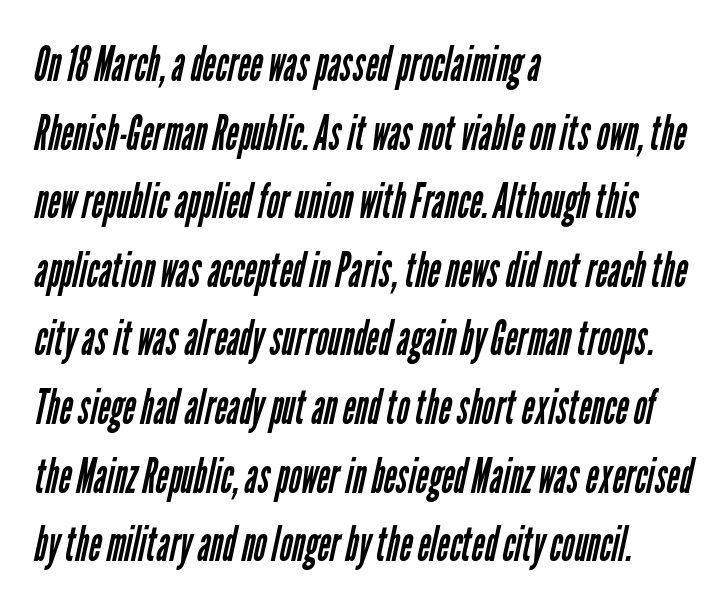
The image shows 49 px regular-weight, condensed sans-serif type; set left-aligned, normal line spacing (1.4x), normal letter spacing, not underlined; low stroke contrast and a medium x-height.
